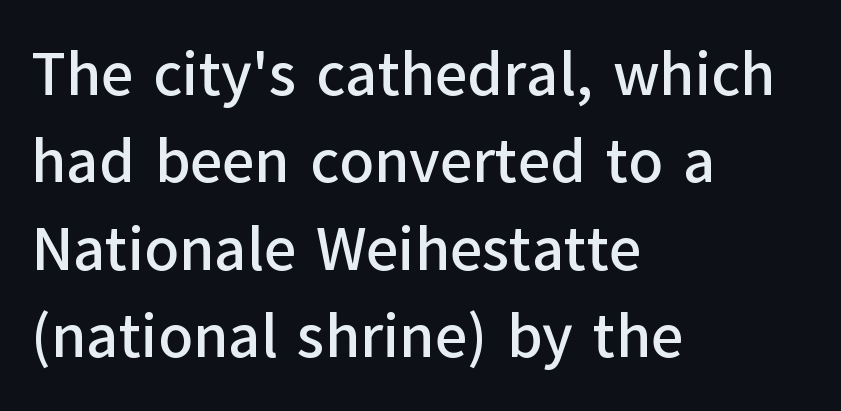
Q: Is the text italic (slanted)? A: No, it is upright.
Q: Is the typeface a serif or a sans-serif typeface? A: Sans-serif.
Q: Is the text underlined? A: No.
Q: How is the paragraph aligned? A: Left-aligned.
Q: Is the spacing between letters normal or unusually wide? A: Normal.
Q: Is the spacing between lines tight, normal or loose? A: Normal.
Q: Width (condensed, normal, or wide)? A: Normal.
Q: Stroke contrast? A: Low.
Q: x-height? A: Medium.
Q: Monospaced? A: No.
